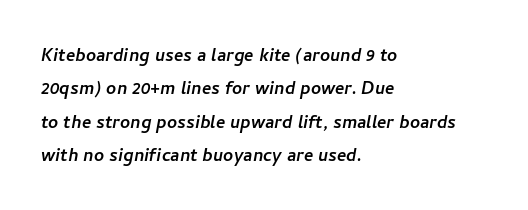
Q: Is the text underlined? A: No.
Q: How is the paragraph aligned? A: Left-aligned.
Q: Is the spacing between letters normal or unusually wide? A: Normal.
Q: Is the spacing between lines tight, normal or loose? A: Normal.
